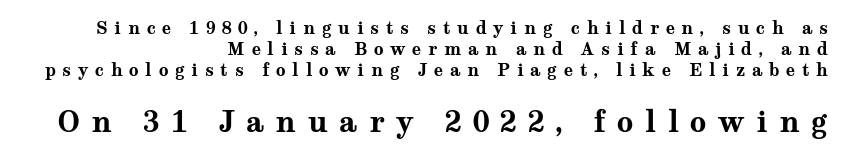
{"serif": "yes", "italic": "no", "bold": "yes", "weight": "bold", "width": "wide", "stroke_contrast": "medium", "x_height": "medium", "monospaced": "no", "underline": "no", "align": "right", "line_spacing_ratio": 1.23, "letter_spacing": "wide", "letter_spacing_em": 0.39, "larger_block": "second", "size_ratio": 1.71, "glyph_px": 29}
